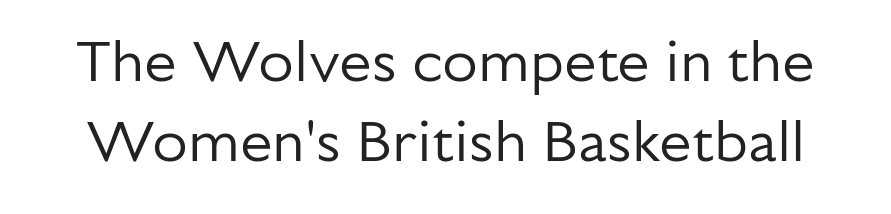
Counters stay open thanks to moderate or lighter strokes. Is this a sans? Yes — the strokes have no serifs. Each row of text sits above clean, open space. Varying glyph widths throughout — classic text-font behaviour.
